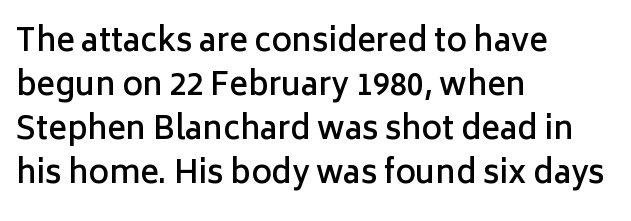
Caption: multi-line text, flush left, ragged right. How heavy is the stroke? Medium-heavy — a semibold, shy of bold. Does the lettering tilt? It doesn't — this is upright. Note the varied advance widths — an 'i' is clearly narrower than an 'm'. Clear beneath every line of the passage.
